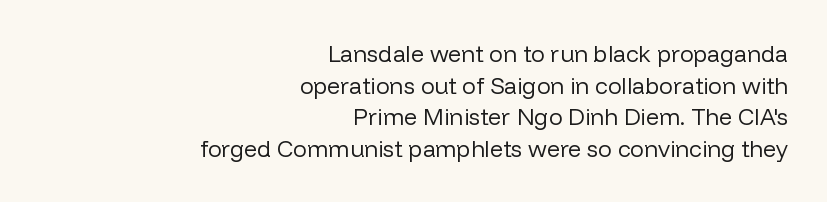
Italic? Not at all — the glyphs are vertical. Heaviness? Minimal to ordinary, like unemphasized prose. These lines are set flush right with a ragged left edge. Normally led — the rows are evenly, conventionally spaced. A clean baseline with only descenders dipping below it.
